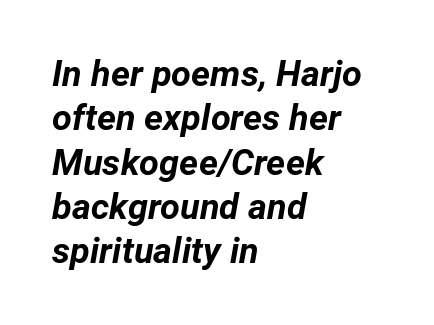
{"italic": "yes", "lean": "right", "slant_degrees": 12, "bold": "yes", "weight": "bold", "width": "normal", "stroke_contrast": "low", "x_height": "medium", "monospaced": "no", "underline": "no", "align": "left", "line_spacing_ratio": 1.23, "letter_spacing": "normal", "letter_spacing_em": 0.0, "glyph_px": 36}
